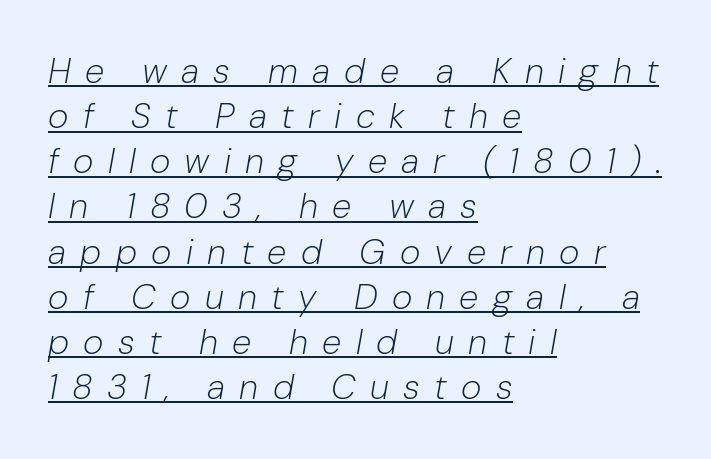
{"italic": "yes", "lean": "right", "slant_degrees": 10, "bold": "no", "weight": "light", "width": "normal", "stroke_contrast": "low", "x_height": "medium", "monospaced": "no", "underline": "yes", "align": "left", "line_spacing": "normal", "line_spacing_ratio": 1.29, "letter_spacing": "wide", "letter_spacing_em": 0.41, "glyph_px": 35}
